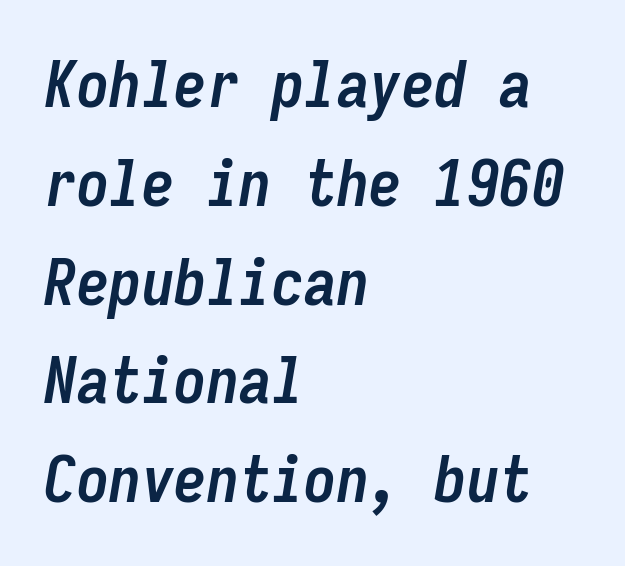
Line beginnings align vertically; line endings do not. The line-height multiplier appears to be the usual default. As a designer I'd log this as weight 700, bold. The tracking reads as untouched default to a designer's eye. Note the uniform advance width — an 'i' takes as much space as an 'm'.
